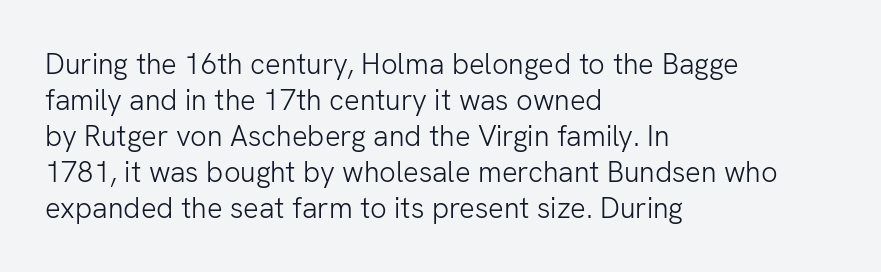
{"serif": "no", "italic": "no", "bold": "no", "weight": "light", "width": "normal", "stroke_contrast": "low", "x_height": "medium", "monospaced": "no", "underline": "no", "align": "left", "line_spacing_ratio": 1.24, "letter_spacing": "normal", "letter_spacing_em": 0.0, "glyph_px": 29}
